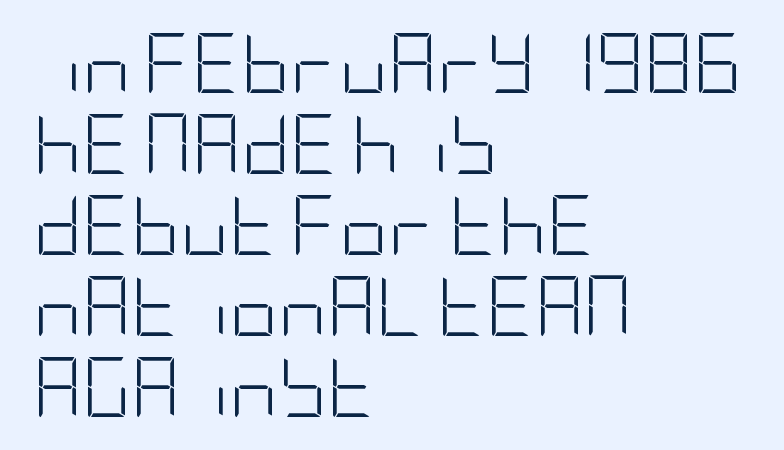
The image shows 60 px light, condensed sans-serif type, upright; set left-aligned, normal line spacing (1.35x), normal letter spacing, not underlined; low stroke contrast and a large x-height.
